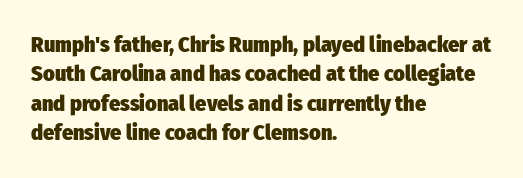
The vertical gap from one line to the next is medium. The rendering uses a bold face; every stroke is thick and dark. When letters stand straight like this, we call the style roman or upright. A typesetter would call this zero additional tracking.
